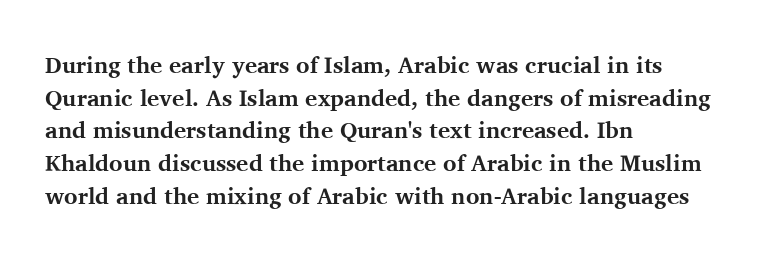
{"italic": "no", "bold": "yes", "underline": "no", "align": "left", "line_spacing": "normal", "line_spacing_ratio": 1.42, "letter_spacing": "normal", "letter_spacing_em": 0.0, "glyph_px": 23}
